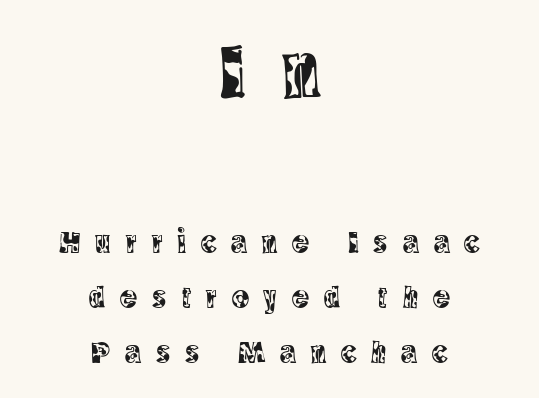
Q: Is the text italic (slanted)? A: No, it is upright.
Q: Is the typeface a serif or a sans-serif typeface? A: Serif.
Q: Is the text underlined? A: No.
Q: How is the paragraph aligned? A: Centered.
Q: Is the spacing between letters normal or unusually wide? A: Unusually wide.
Q: Which block of text is set in a larger size, the first (top) or the second (bottom)? A: The first (top) one.
Q: Width (condensed, normal, or wide)? A: Condensed.
Q: x-height? A: Large.
Q: Monospaced? A: No.
